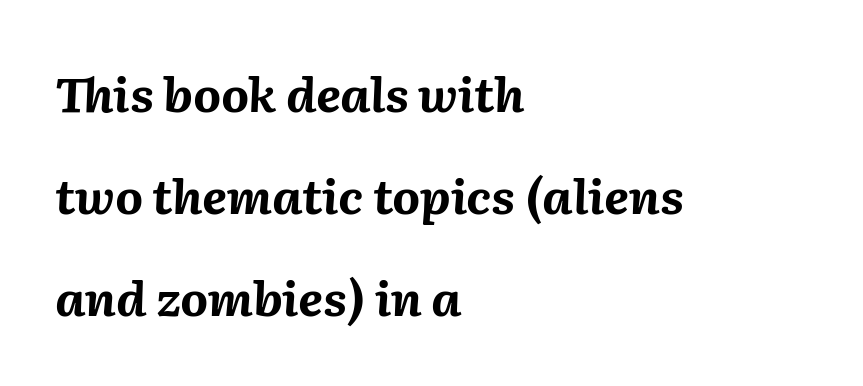
Is the letter spacing exaggerated? No — it looks like the ordinary default. Characters are canted at an angle relative to the baseline's perpendicular. Heft: maximum for text — a bold. The compositor pushed each line to the left boundary. The passage shown is typed in a proportional face where columns would drift.
